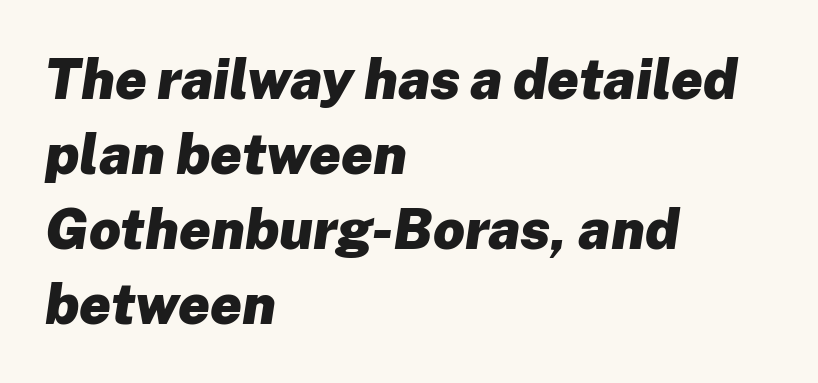
The image shows 56 px heavy type, italic (leaning right); set left-aligned, normal line spacing (1.34x), normal letter spacing, not underlined; low stroke contrast and a medium x-height.
